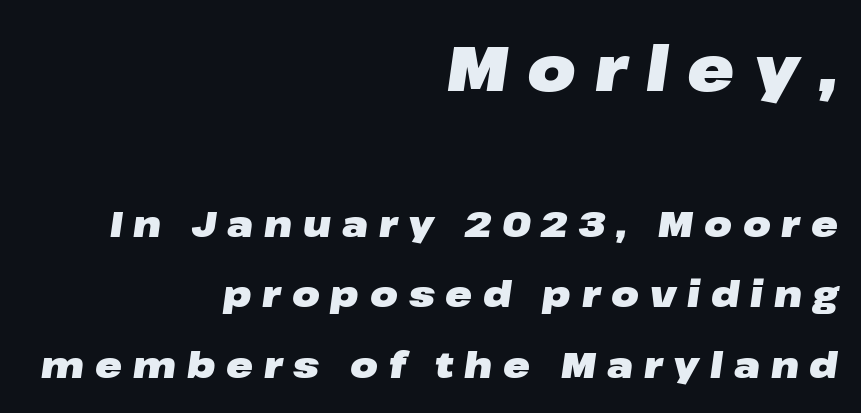
Whoever set this chose breathing room over compactness in the vertical rhythm. Horizontally, the lines are justified to the trailing edge only. Block one is the big one; block two sits smaller underneath. Rule under the text: the space is simply empty. Heavy-handed strokes throughout: this text is bold.
